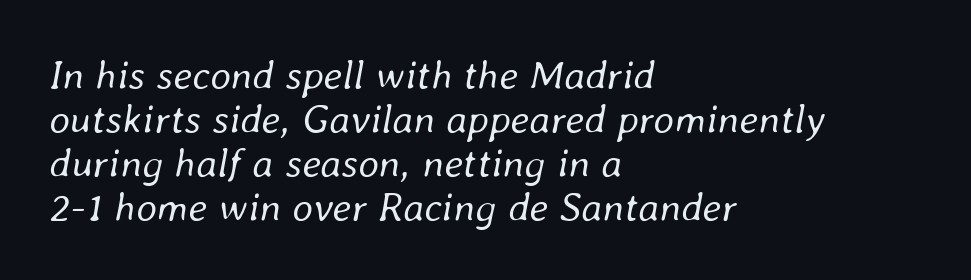
The image shows 41 px regular-weight type, italic (leaning right); set left-aligned, tight line spacing (1.07x), normal letter spacing, not underlined; low stroke contrast and a medium x-height.
